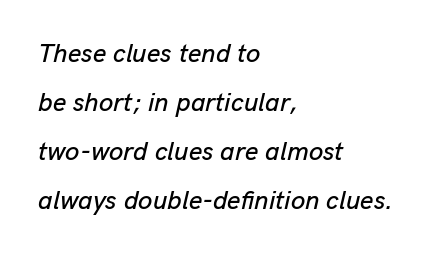
{"italic": "yes", "lean": "right", "slant_degrees": 13, "underline": "no", "align": "left", "line_spacing_ratio": 1.89, "letter_spacing": "normal", "letter_spacing_em": 0.0, "glyph_px": 26}
